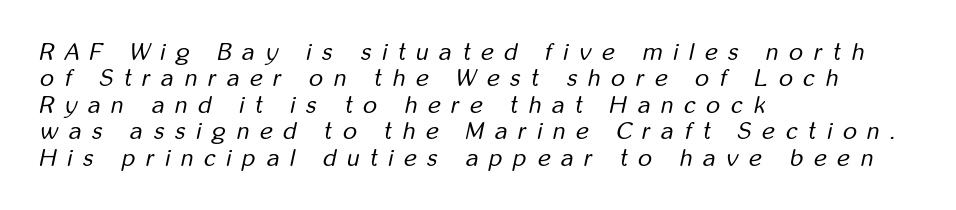
The words here are not underlined. Is the letter spacing exaggerated? Yes — the characters are pushed far apart. If you drew a ruler down the left edge, every line would touch it. Stroke thickness stays within the range of a standard reading face or lighter. Does the lettering tilt? It does — this is italic.
